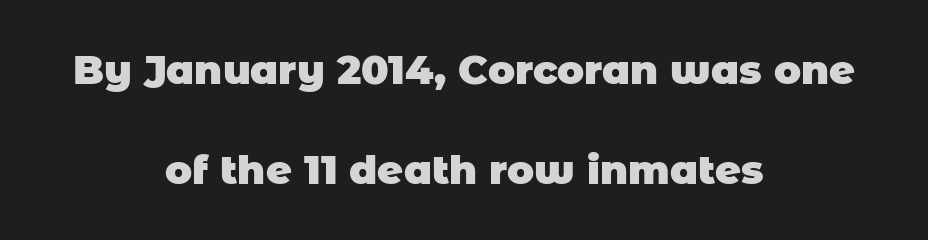
Q: Is the text bold? A: Yes.
Q: Is the typeface a serif or a sans-serif typeface? A: Sans-serif.
Q: Is the text underlined? A: No.
Q: How is the paragraph aligned? A: Centered.
Q: Is the spacing between letters normal or unusually wide? A: Normal.
Q: Is the spacing between lines tight, normal or loose? A: Loose.
Q: Width (condensed, normal, or wide)? A: Normal.
Q: Stroke contrast? A: Low.
Q: x-height? A: Large.
Q: Monospaced? A: No.
